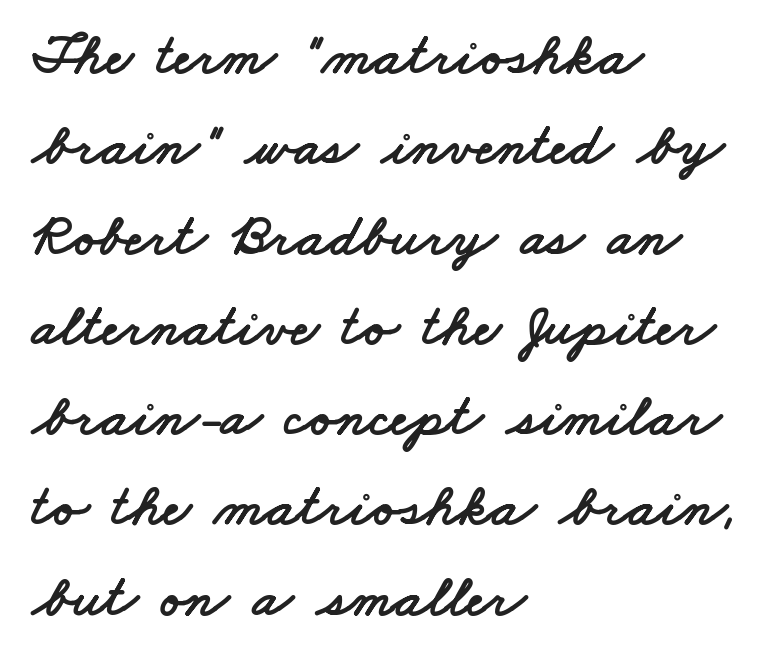
The image shows 59 px wide sans-serif type; set left-aligned, normal line spacing (1.53x), normal letter spacing, not underlined; low stroke contrast and a small x-height.
